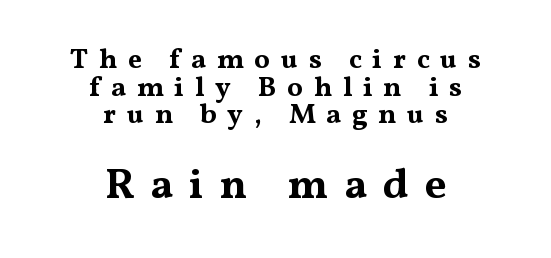
Q: Is the text bold? A: Yes.
Q: Is the text italic (slanted)? A: No, it is upright.
Q: Is the typeface a serif or a sans-serif typeface? A: Serif.
Q: Is the text underlined? A: No.
Q: How is the paragraph aligned? A: Centered.
Q: Is the spacing between letters normal or unusually wide? A: Unusually wide.
Q: Is the spacing between lines tight, normal or loose? A: Tight.
Q: Which block of text is set in a larger size, the first (top) or the second (bottom)? A: The second (bottom) one.
Q: Width (condensed, normal, or wide)? A: Wide.
Q: Stroke contrast? A: Medium.
Q: x-height? A: Medium.
Q: Monospaced? A: No.
